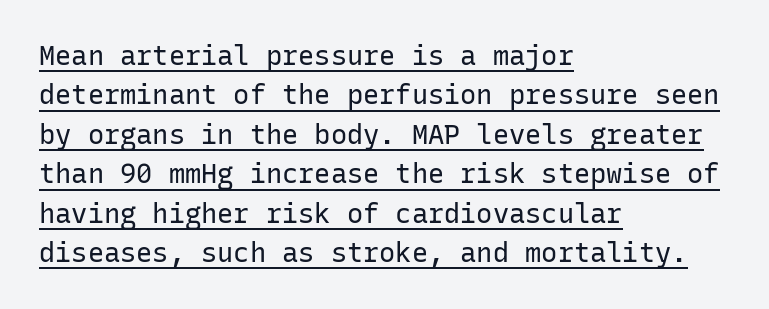
Q: Is the text bold? A: No.
Q: Is the text italic (slanted)? A: No, it is upright.
Q: Is the text underlined? A: Yes.
Q: How is the paragraph aligned? A: Left-aligned.
Q: Is the spacing between letters normal or unusually wide? A: Normal.
Q: Is the spacing between lines tight, normal or loose? A: Normal.
